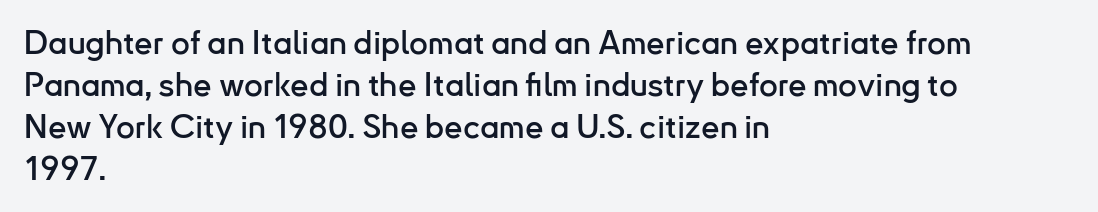
The passage shown has conventional tracking throughout. Beneath every word, the page is bare. Designer's note — italics off, roman on. Casual observation: everything's shoved over to the left.
